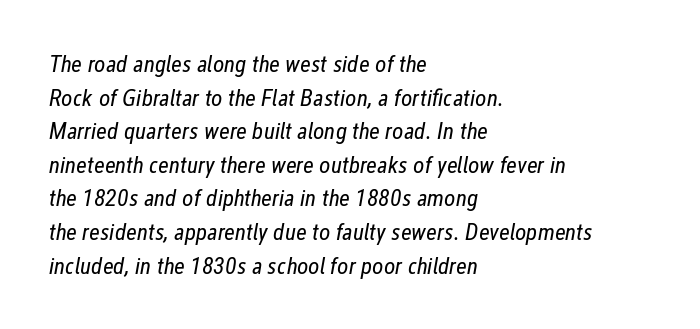
The image shows 24 px text type, italic (leaning right); set left-aligned, normal line spacing (1.4x), normal letter spacing, not underlined.
